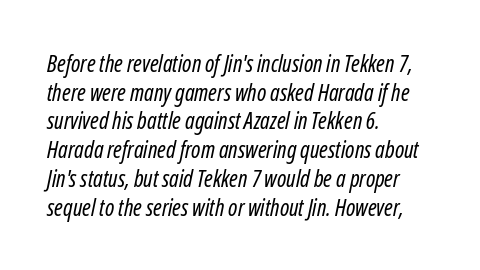
The image shows 23 px text type, italic (leaning right); set left-aligned, normal line spacing (1.25x), normal letter spacing, not underlined.
